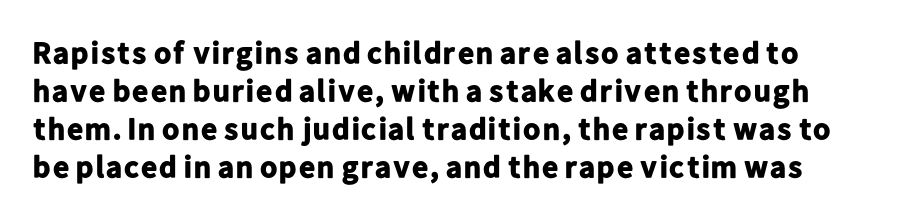
The image shows 31 px bold sans-serif type, upright; set line spacing 1.23x, normal letter spacing, not underlined; low stroke contrast and a medium x-height.
